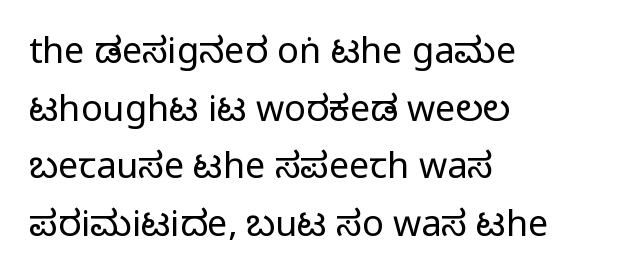
Regarding leading, the lines here are spaced in the standard way. These lines were composed using upright roman letters. You could call the tracking neutral — neither tight nor loose. Each letter keeps its own natural width here, so spacing adapts to shape. The passage shown is not underscored anywhere.
